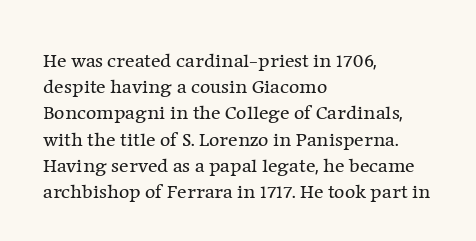
Q: Is the text bold? A: No.
Q: Is the text italic (slanted)? A: No, it is upright.
Q: Is the text underlined? A: No.
Q: How is the paragraph aligned? A: Left-aligned.
Q: Is the spacing between letters normal or unusually wide? A: Normal.
Q: Is the spacing between lines tight, normal or loose? A: Normal.
